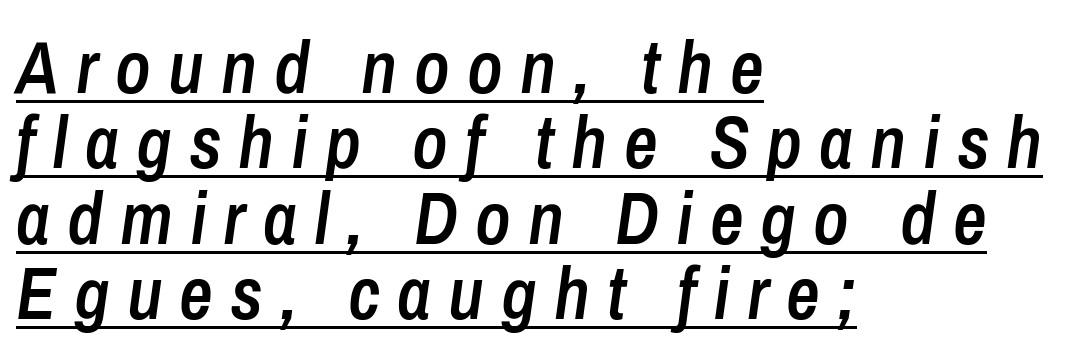
The horizontal fit of the characters is loose and conspicuously gappy. The passage shown stacks its lines with hardly any gap. Each letter keeps its own natural width here, so spacing adapts to shape. The face used here appears with an underline applied. Typographic density is moderately raised because the face is semibold. This is oblique type, the kind used for emphasis or titles.
